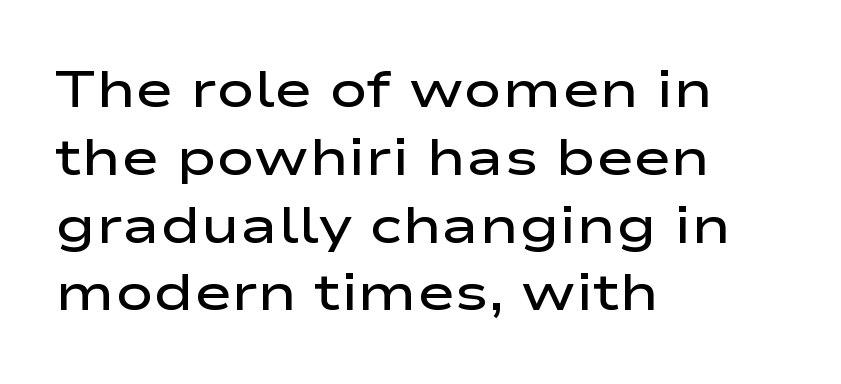
The image shows 51 px semibold, wide sans-serif type, upright; set left-aligned, normal line spacing (1.33x), normal letter spacing, not underlined; low stroke contrast and a medium x-height.
